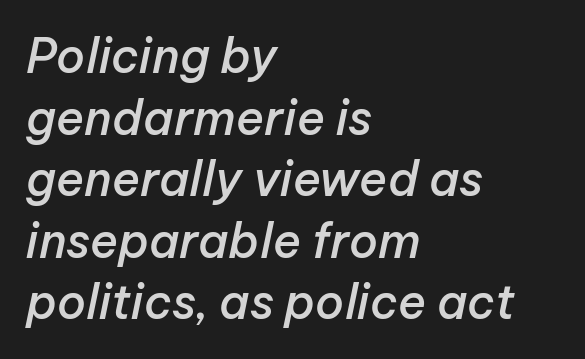
The rendering applies a slant to the glyphs. Proportional: the letters do not fall into vertical columns. How heavy is the stroke? Medium-heavy — a semibold, shy of bold. Regular leading.
